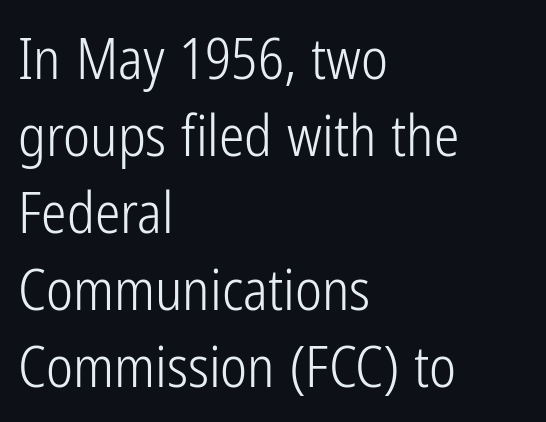
The image shows 57 px light, condensed sans-serif type, upright; set left-aligned, normal line spacing (1.35x), normal letter spacing, not underlined; low stroke contrast and a medium x-height.
